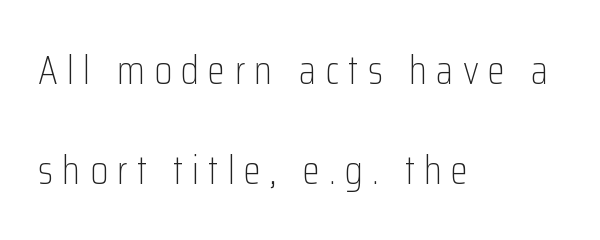
Leftover space on each line is placed entirely after the last word. The strokes are not fattened; the text isn't bold. Tracking here is generous; glyphs stand well apart from one another. Looks like regular typesetting: each glyph gets only the width it needs. Characters remain perfectly vertical along every line. Whoever set this chose breathing room over compactness in the vertical rhythm.
